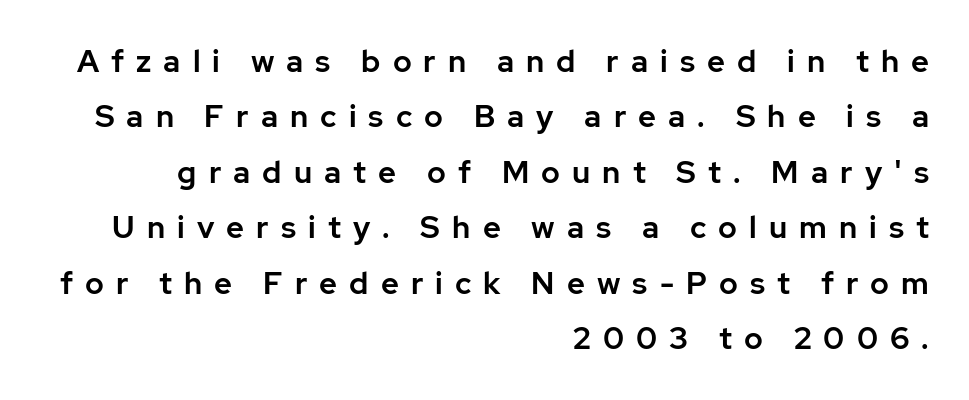
Decoration check: the copy has no underline. These lines are set flush right with a ragged left edge. The passage shown is typeset with a sans-serif family. A roman cut, with each character standing at attention. Spacing verdict: proportional, widths tailored to each character.
